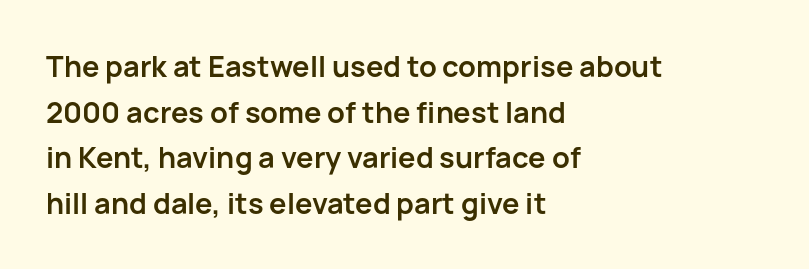
{"serif": "no", "italic": "no", "bold": "yes", "weight": "semibold", "width": "normal", "stroke_contrast": "low", "x_height": "medium", "monospaced": "no", "underline": "no", "align": "left", "line_spacing": "normal", "line_spacing_ratio": 1.57, "letter_spacing": "normal", "letter_spacing_em": 0.0, "glyph_px": 29}
